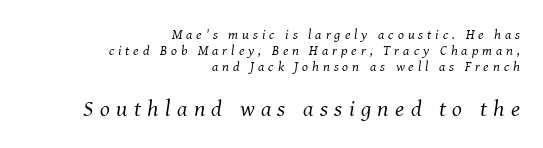
Underlining? Definitely not there. Words appear elongated and porous because spacing is wide. These lines stack with their right ends in a neat column. Slanted lettering throughout. Compared with typical paragraphs, the rows here are closer together.
